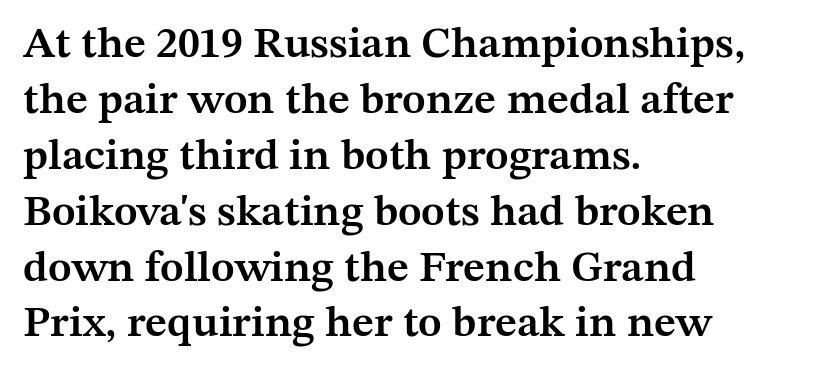
Q: Is the text bold? A: Semi-bold.
Q: Is the text italic (slanted)? A: No, it is upright.
Q: Is the typeface a serif or a sans-serif typeface? A: Serif.
Q: Is the text underlined? A: No.
Q: How is the paragraph aligned? A: Left-aligned.
Q: Is the spacing between letters normal or unusually wide? A: Normal.
Q: Is the spacing between lines tight, normal or loose? A: Normal.
Q: Width (condensed, normal, or wide)? A: Normal.
Q: Stroke contrast? A: Medium.
Q: x-height? A: Medium.
Q: Monospaced? A: No.
